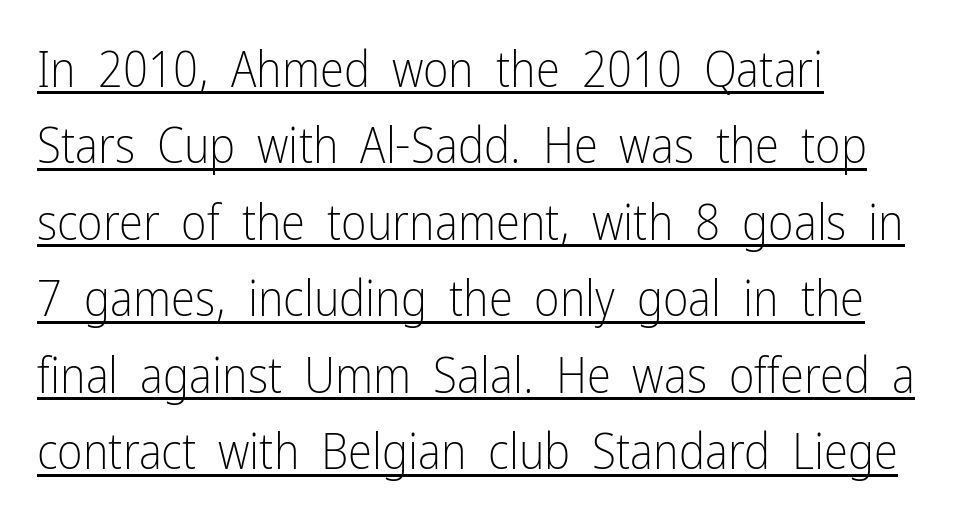
Q: Is the text bold? A: No.
Q: Is the text italic (slanted)? A: No, it is upright.
Q: Is the typeface a serif or a sans-serif typeface? A: Sans-serif.
Q: Is the text underlined? A: Yes.
Q: How is the paragraph aligned? A: Left-aligned.
Q: Is the spacing between letters normal or unusually wide? A: Normal.
Q: Is the spacing between lines tight, normal or loose? A: Normal.
Q: Width (condensed, normal, or wide)? A: Condensed.
Q: Stroke contrast? A: Low.
Q: x-height? A: Medium.
Q: Monospaced? A: No.
